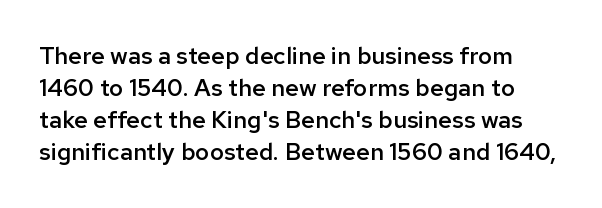
A bit beefed up — I'd call it semibold rather than bold. The type sits square on the baseline with zero lean. A normal amount of white space separates one row of letters from the next. Underline: absent. Does extra space separate the letters? No, they use regular spacing.
